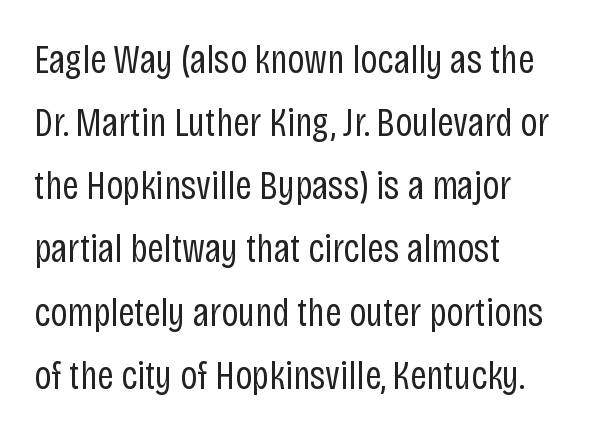
Q: Is the text bold? A: No.
Q: Is the text italic (slanted)? A: No, it is upright.
Q: Is the typeface a serif or a sans-serif typeface? A: Sans-serif.
Q: Is the text underlined? A: No.
Q: How is the paragraph aligned? A: Left-aligned.
Q: Is the spacing between letters normal or unusually wide? A: Normal.
Q: Is the spacing between lines tight, normal or loose? A: Normal.
Q: Width (condensed, normal, or wide)? A: Condensed.
Q: Stroke contrast? A: Low.
Q: x-height? A: Large.
Q: Monospaced? A: No.
